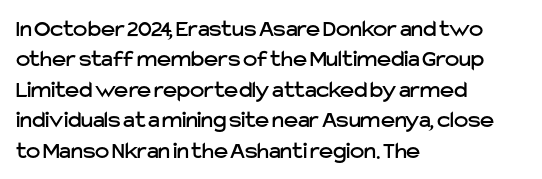
Unmarked baselines from the first word to the last. Short and long lines alike share a common starting point at left. The horizontal fit of the characters is conventional and even. Leading matches the norm, producing a regular column. In terms of posture, this sample is upright.
